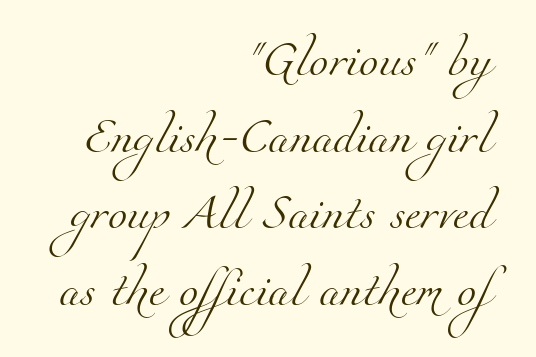
{"serif": "yes", "bold": "no", "weight": "light", "width": "normal", "stroke_contrast": "medium", "x_height": "small", "monospaced": "no", "underline": "no", "align": "right", "line_spacing": "loose", "line_spacing_ratio": 2.19, "letter_spacing": "normal", "letter_spacing_em": 0.0, "glyph_px": 35}
